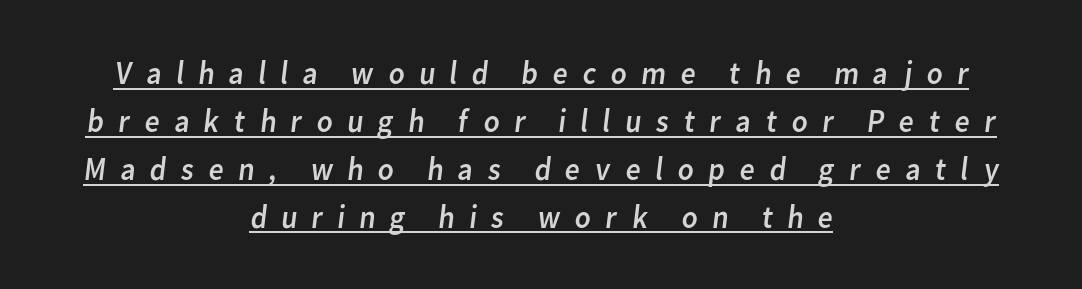
The image shows 33 px regular-weight sans-serif type; set centered, normal line spacing (1.45x), unusually wide letter spacing (+0.4 em), underlined; low stroke contrast and a medium x-height.
